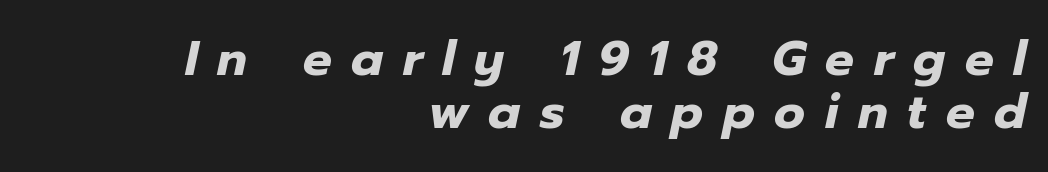
Q: Is the text bold? A: Yes.
Q: Is the text italic (slanted)? A: Yes, it leans right by about 12 degrees.
Q: Is the text underlined? A: No.
Q: How is the paragraph aligned? A: Right-aligned.
Q: Is the spacing between letters normal or unusually wide? A: Unusually wide.
Q: Is the spacing between lines tight, normal or loose? A: Tight.
Q: Width (condensed, normal, or wide)? A: Normal.
Q: Stroke contrast? A: Low.
Q: x-height? A: Medium.
Q: Monospaced? A: No.
